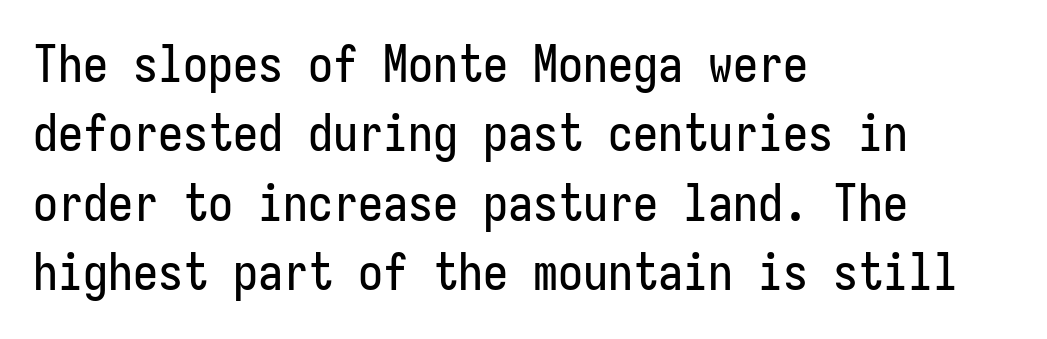
Q: Is the text italic (slanted)? A: No, it is upright.
Q: Is the typeface a serif or a sans-serif typeface? A: Sans-serif.
Q: Is the text underlined? A: No.
Q: How is the paragraph aligned? A: Left-aligned.
Q: Is the spacing between letters normal or unusually wide? A: Normal.
Q: Is the spacing between lines tight, normal or loose? A: Normal.
Q: Width (condensed, normal, or wide)? A: Condensed.
Q: Stroke contrast? A: Low.
Q: x-height? A: Medium.
